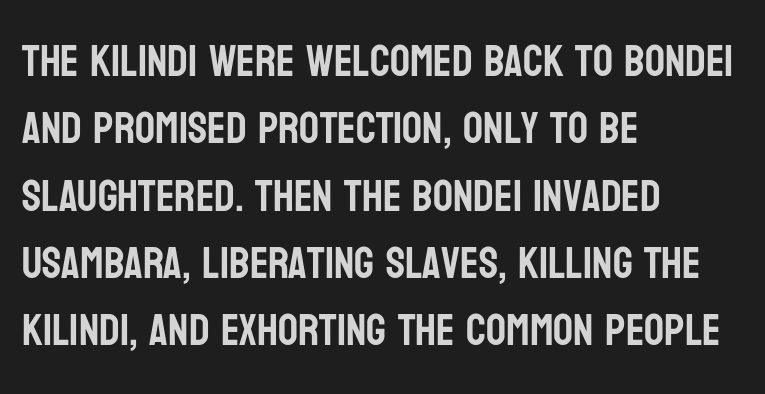
The image shows 44 px condensed sans-serif type, upright; set left-aligned, normal line spacing (1.53x), normal letter spacing, not underlined; low stroke contrast and a large x-height.
